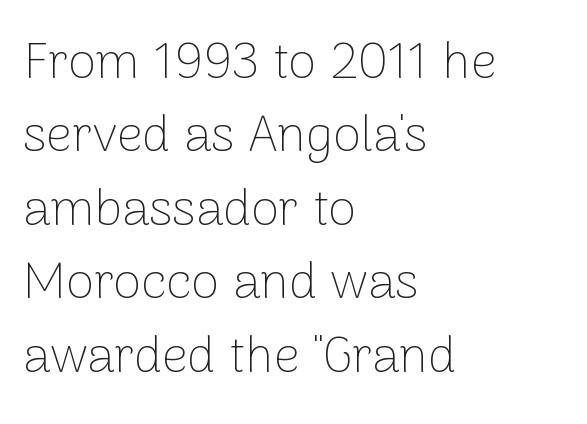
Q: Is the text bold? A: No.
Q: Is the text italic (slanted)? A: No, it is upright.
Q: Is the typeface a serif or a sans-serif typeface? A: Sans-serif.
Q: Is the text underlined? A: No.
Q: How is the paragraph aligned? A: Left-aligned.
Q: Is the spacing between letters normal or unusually wide? A: Normal.
Q: Is the spacing between lines tight, normal or loose? A: Normal.
Q: Width (condensed, normal, or wide)? A: Normal.
Q: Stroke contrast? A: Low.
Q: x-height? A: Medium.
Q: Monospaced? A: No.
